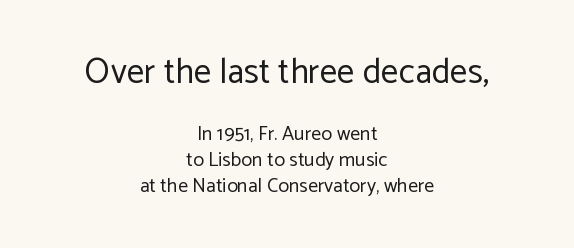
Q: Is the text bold? A: No.
Q: Is the text italic (slanted)? A: No, it is upright.
Q: Is the typeface a serif or a sans-serif typeface? A: Sans-serif.
Q: Is the text underlined? A: No.
Q: How is the paragraph aligned? A: Centered.
Q: Is the spacing between letters normal or unusually wide? A: Normal.
Q: Is the spacing between lines tight, normal or loose? A: Normal.
Q: Which block of text is set in a larger size, the first (top) or the second (bottom)? A: The first (top) one.
Q: Width (condensed, normal, or wide)? A: Normal.
Q: Stroke contrast? A: Low.
Q: x-height? A: Medium.
Q: Monospaced? A: No.
